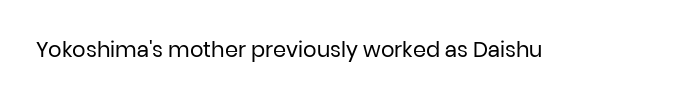
Q: Is the text bold? A: No.
Q: Is the text italic (slanted)? A: No, it is upright.
Q: Is the text underlined? A: No.
Q: Is the spacing between letters normal or unusually wide? A: Normal.
